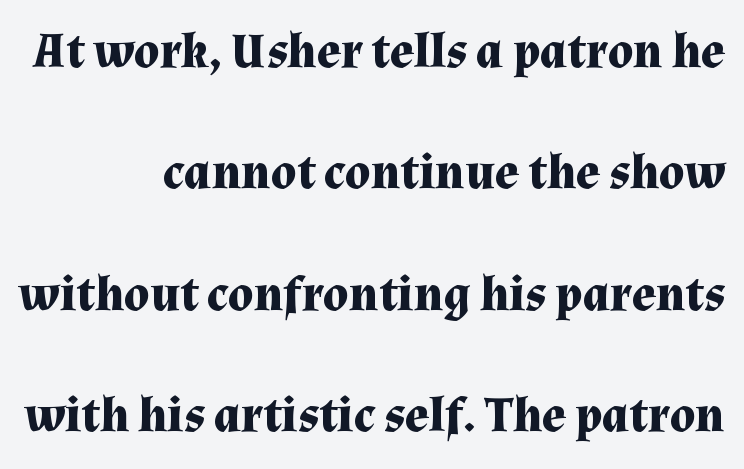
Q: Is the text bold? A: Yes.
Q: Is the text italic (slanted)? A: No, it is upright.
Q: Is the typeface a serif or a sans-serif typeface? A: Serif.
Q: Is the text underlined? A: No.
Q: How is the paragraph aligned? A: Right-aligned.
Q: Is the spacing between letters normal or unusually wide? A: Normal.
Q: Is the spacing between lines tight, normal or loose? A: Loose.
Q: Width (condensed, normal, or wide)? A: Normal.
Q: Stroke contrast? A: Medium.
Q: x-height? A: Medium.
Q: Monospaced? A: No.
